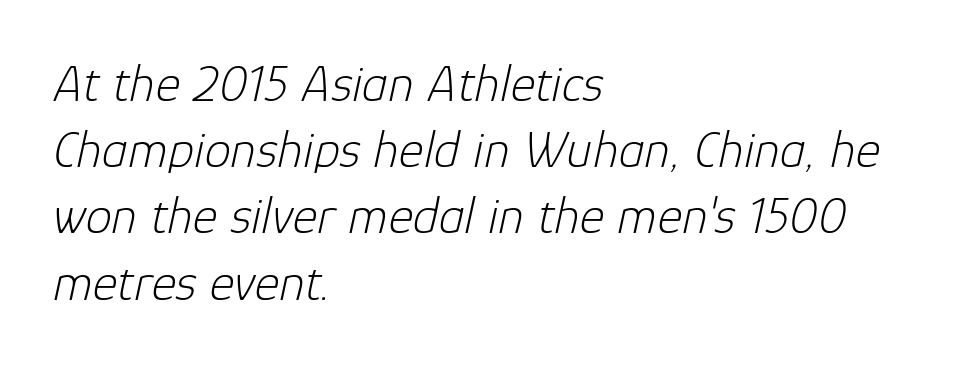
{"italic": "yes", "lean": "right", "slant_degrees": 12, "bold": "no", "weight": "light", "width": "normal", "stroke_contrast": "low", "x_height": "medium", "monospaced": "no", "underline": "no", "align": "left", "line_spacing": "normal", "line_spacing_ratio": 1.25, "letter_spacing": "normal", "letter_spacing_em": 0.0, "glyph_px": 53}
